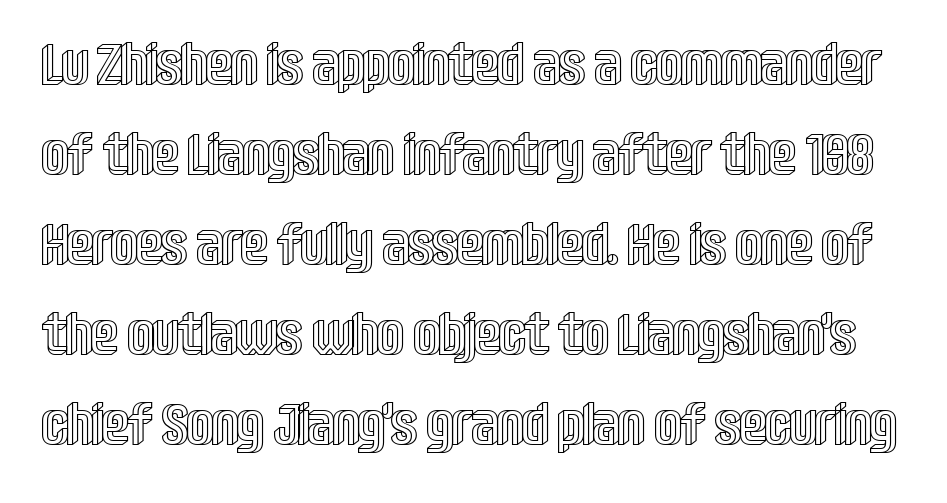
Summary of vertical rhythm: regular, with standard interline spacing. Short note: letters normally spaced. This rendering features lettering with no underline. The rendering uses natural spacing where letterforms have individual widths.
